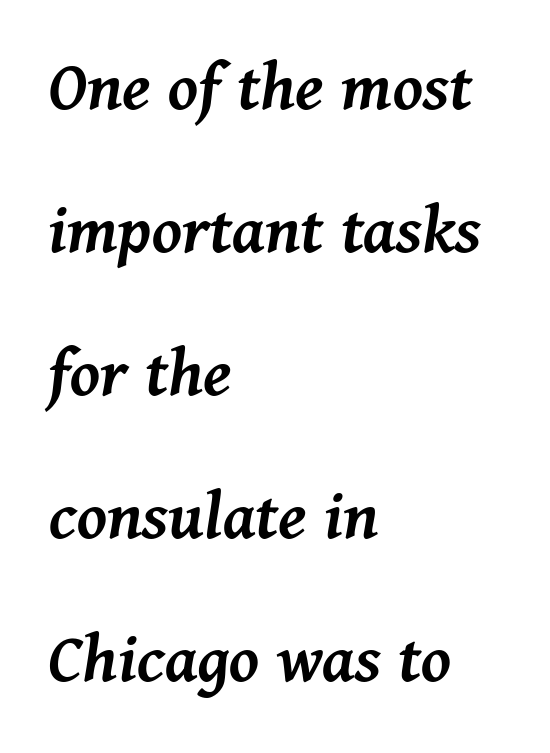
The image shows 73 px semibold type, italic (leaning right); set left-aligned, loose line spacing (1.96x), normal letter spacing, not underlined; medium stroke contrast and a medium x-height.
